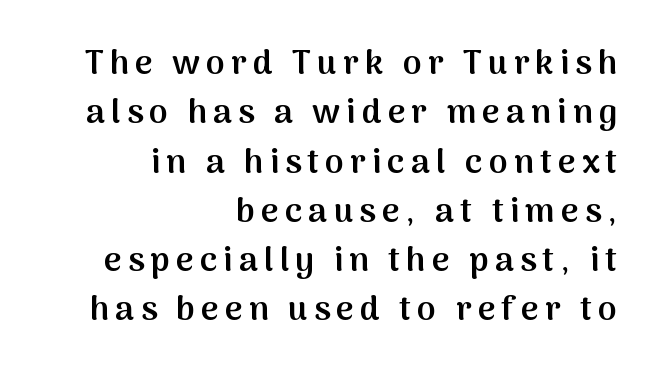
Q: Is the text bold? A: Semi-bold.
Q: Is the text italic (slanted)? A: No, it is upright.
Q: Is the typeface a serif or a sans-serif typeface? A: Sans-serif.
Q: Is the text underlined? A: No.
Q: How is the paragraph aligned? A: Right-aligned.
Q: Is the spacing between lines tight, normal or loose? A: Normal.
Q: Width (condensed, normal, or wide)? A: Normal.
Q: Stroke contrast? A: Medium.
Q: x-height? A: Medium.
Q: Monospaced? A: No.
